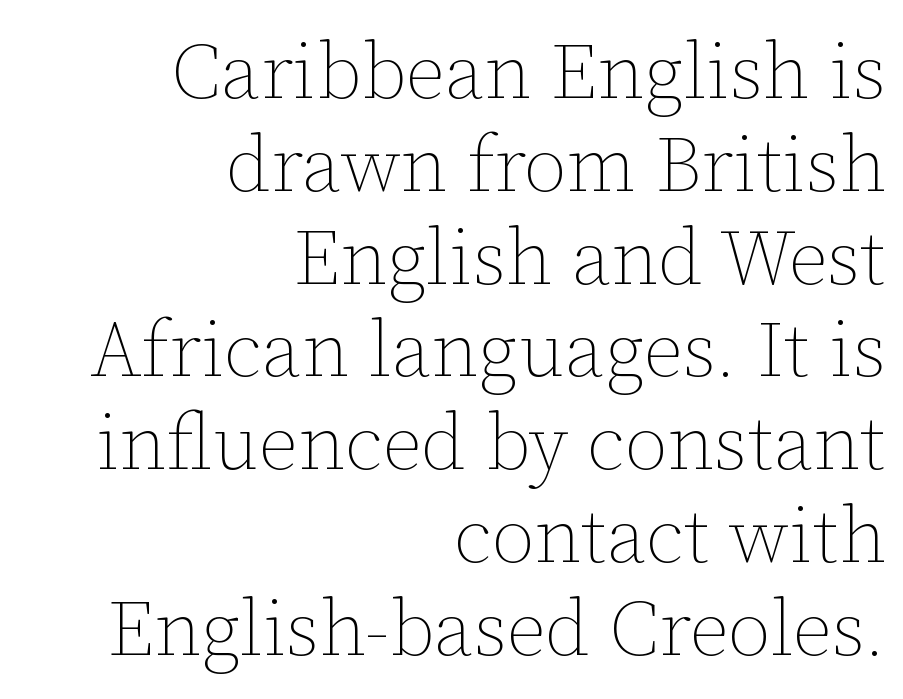
The letterforms sit at book weight or below. Look at the tracking — it's just the regular setting, nothing added. Here the designer chose a conventional face with non-uniform glyph widths. Alignment: flush right. Descenders hang freely into open space. Does the lettering tilt? It doesn't — this is upright.
